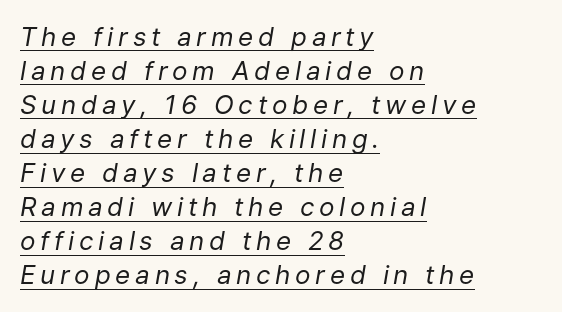
{"italic": "yes", "lean": "right", "slant_degrees": 9, "bold": "no", "underline": "yes", "align": "left", "line_spacing": "normal", "line_spacing_ratio": 1.31, "glyph_px": 26}
